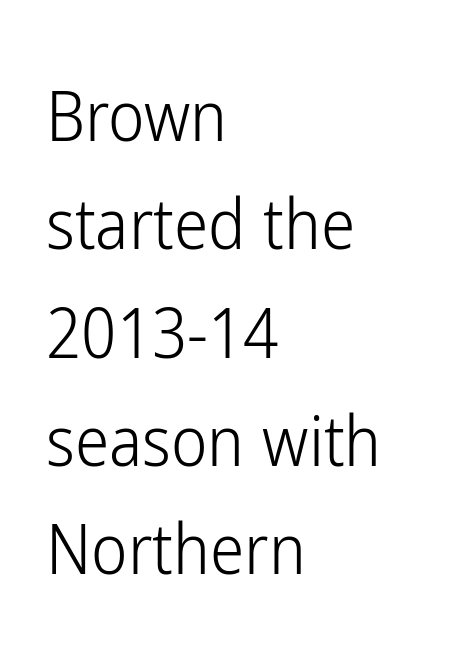
Q: Is the text bold? A: No.
Q: Is the text italic (slanted)? A: No, it is upright.
Q: Is the typeface a serif or a sans-serif typeface? A: Sans-serif.
Q: Is the text underlined? A: No.
Q: How is the paragraph aligned? A: Left-aligned.
Q: Is the spacing between letters normal or unusually wide? A: Normal.
Q: Is the spacing between lines tight, normal or loose? A: Normal.
Q: Width (condensed, normal, or wide)? A: Condensed.
Q: Stroke contrast? A: Low.
Q: x-height? A: Medium.
Q: Monospaced? A: No.
